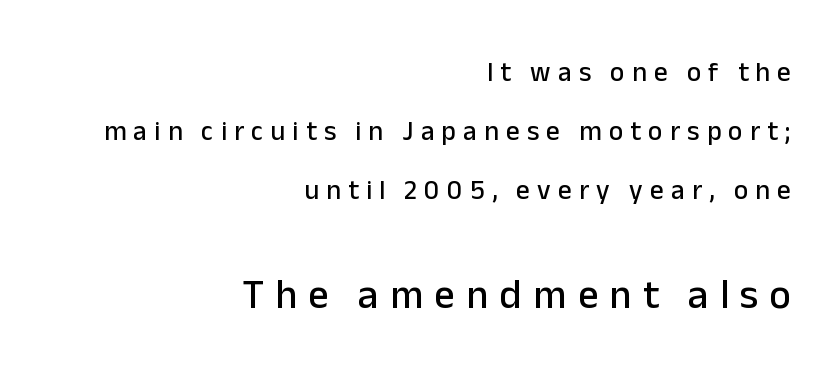
Q: Is the text italic (slanted)? A: No, it is upright.
Q: Is the typeface a serif or a sans-serif typeface? A: Sans-serif.
Q: Is the text underlined? A: No.
Q: How is the paragraph aligned? A: Right-aligned.
Q: Is the spacing between letters normal or unusually wide? A: Unusually wide.
Q: Is the spacing between lines tight, normal or loose? A: Loose.
Q: Which block of text is set in a larger size, the first (top) or the second (bottom)? A: The second (bottom) one.
Q: Width (condensed, normal, or wide)? A: Normal.
Q: Stroke contrast? A: Low.
Q: x-height? A: Medium.
Q: Monospaced? A: No.
